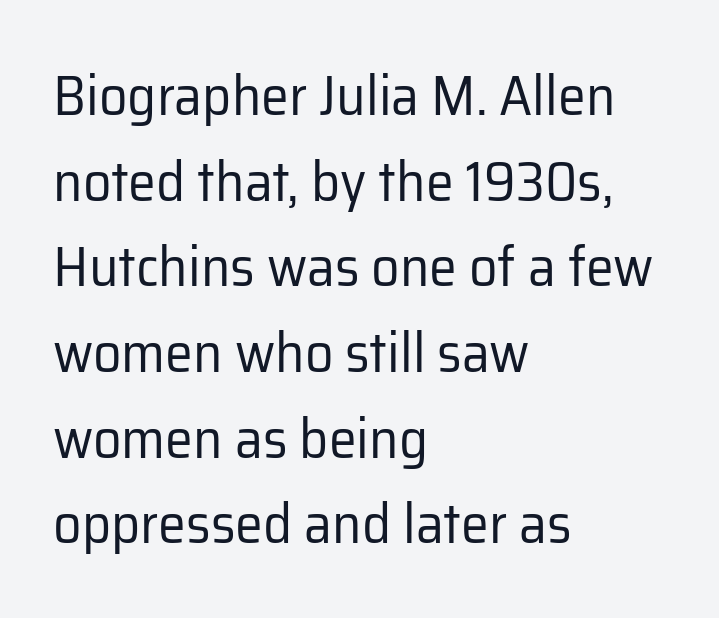
The image shows 56 px regular-weight sans-serif type, upright; set left-aligned, normal line spacing (1.53x), normal letter spacing, not underlined; low stroke contrast and a medium x-height.
